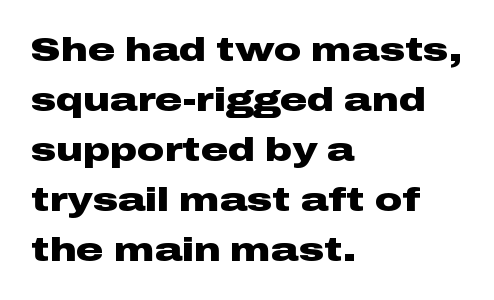
{"serif": "no", "italic": "no", "bold": "yes", "weight": "heavy", "width": "wide", "stroke_contrast": "low", "x_height": "medium", "monospaced": "no", "underline": "no", "align": "left", "line_spacing": "normal", "line_spacing_ratio": 1.47, "letter_spacing": "normal", "letter_spacing_em": 0.0, "glyph_px": 34}
